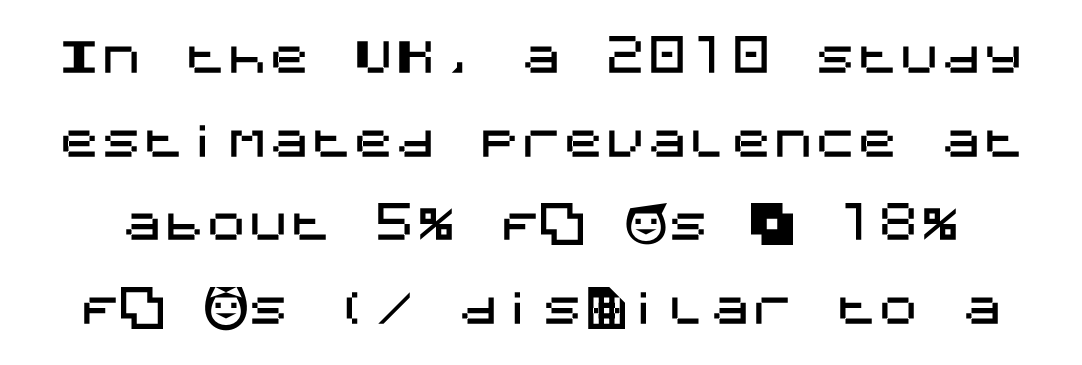
Look at the bottom of the vertical strokes: they stop flat, with no serifs. Plain, unruled lines of type. Here the glyphs are tracked normally, forming tight word shapes. Posture: straight, roman, zero tilt. Students, observe: this is what heavily led, spacious text looks like.
